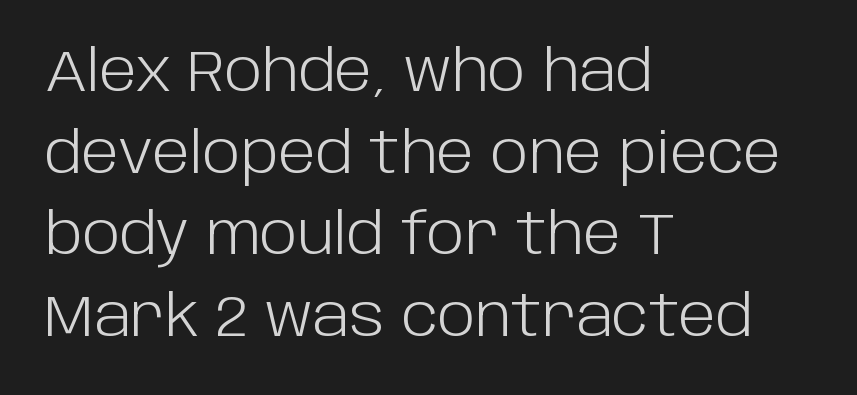
{"serif": "no", "italic": "no", "bold": "no", "weight": "light", "width": "normal", "stroke_contrast": "low", "x_height": "large", "monospaced": "no", "underline": "no", "align": "left", "line_spacing": "normal", "line_spacing_ratio": 1.43, "letter_spacing": "normal", "letter_spacing_em": 0.0, "glyph_px": 57}
